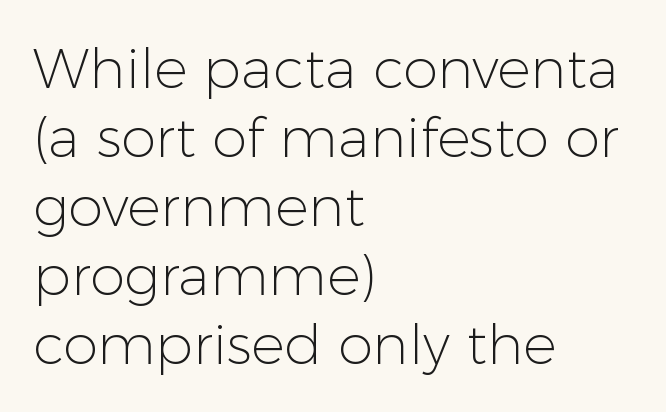
Students, note that the glyphs here touch the page at normal intervals. Each stroke keeps to a modest, everyday thickness or less. Character widths vary here, with narrow letters taking less room than wide ones. Unlike italic type, these characters show no tilt at all.
